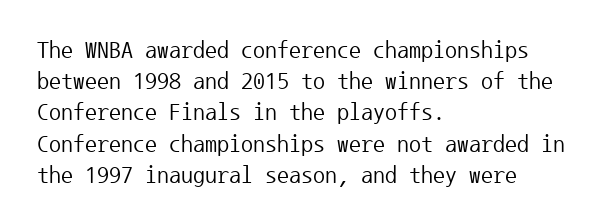
{"italic": "no", "bold": "no", "underline": "no", "align": "left", "line_spacing": "normal", "line_spacing_ratio": 1.3, "letter_spacing": "normal", "letter_spacing_em": 0.0, "glyph_px": 24}
